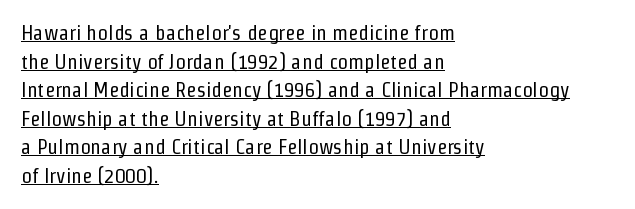
The image shows 21 px text type, upright; set left-aligned, normal line spacing (1.36x), normal letter spacing, underlined.
